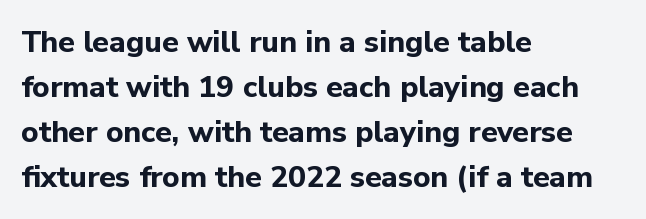
Q: Is the text bold? A: Yes.
Q: Is the text italic (slanted)? A: No, it is upright.
Q: Is the typeface a serif or a sans-serif typeface? A: Sans-serif.
Q: Is the text underlined? A: No.
Q: How is the paragraph aligned? A: Left-aligned.
Q: Is the spacing between letters normal or unusually wide? A: Normal.
Q: Is the spacing between lines tight, normal or loose? A: Normal.
Q: Width (condensed, normal, or wide)? A: Normal.
Q: Stroke contrast? A: Low.
Q: x-height? A: Medium.
Q: Monospaced? A: No.
